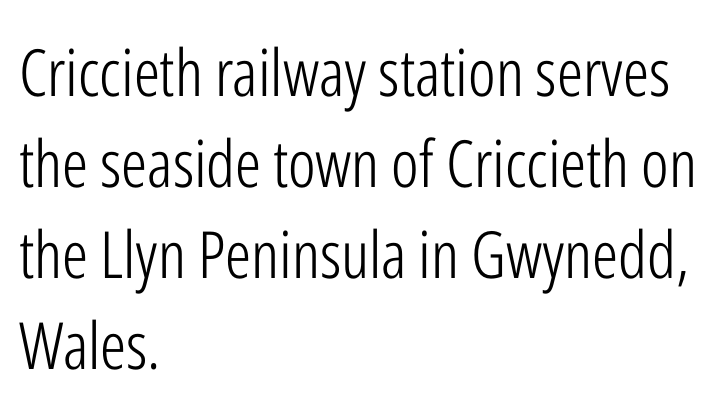
The image shows 65 px light, condensed sans-serif type, upright; set left-aligned, normal line spacing (1.4x), normal letter spacing, not underlined; low stroke contrast and a medium x-height.
